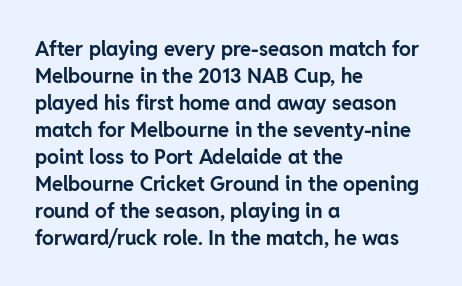
Q: Is the text bold? A: Yes.
Q: Is the text italic (slanted)? A: No, it is upright.
Q: Is the text underlined? A: No.
Q: How is the paragraph aligned? A: Left-aligned.
Q: Is the spacing between letters normal or unusually wide? A: Normal.
Q: Is the spacing between lines tight, normal or loose? A: Normal.
